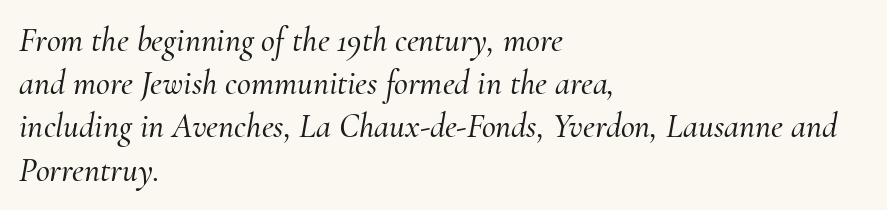
{"serif": "yes", "italic": "yes", "lean": "right", "slant_degrees": 10, "width": "normal", "stroke_contrast": "medium", "x_height": "small", "monospaced": "no", "underline": "no", "align": "left", "line_spacing": "normal", "line_spacing_ratio": 1.27, "letter_spacing": "normal", "letter_spacing_em": 0.0, "glyph_px": 34}
